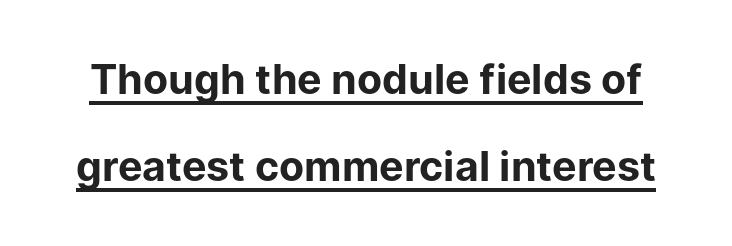
Students, observe: this is what heavily led, spacious text looks like. Tracking here is standard; glyphs follow each other at the usual distance. Posture: vertical. Look at the bottom of the vertical strokes: they stop flat, with no serifs. Heavy, bold letterforms. Spacing verdict: proportional, widths tailored to each character.
